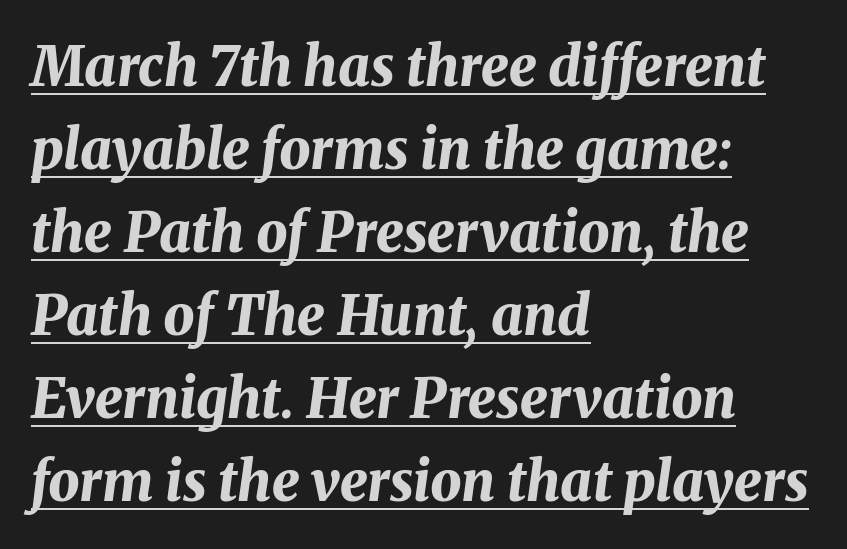
Q: Is the text bold? A: Yes.
Q: Is the text italic (slanted)? A: Yes, it leans right by about 8 degrees.
Q: Is the text underlined? A: Yes.
Q: How is the paragraph aligned? A: Left-aligned.
Q: Is the spacing between letters normal or unusually wide? A: Normal.
Q: Is the spacing between lines tight, normal or loose? A: Normal.
Q: Width (condensed, normal, or wide)? A: Normal.
Q: Stroke contrast? A: Medium.
Q: x-height? A: Medium.
Q: Monospaced? A: No.
